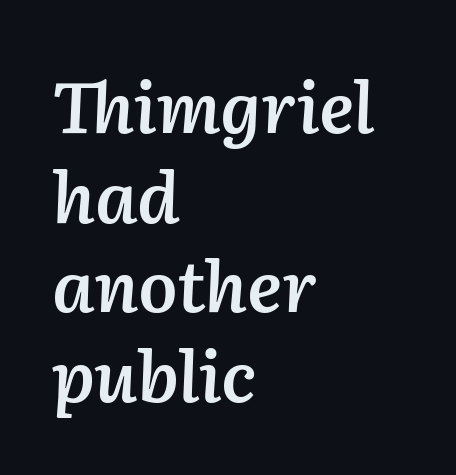
Q: Is the text bold? A: Semi-bold.
Q: Is the text italic (slanted)? A: Yes, it leans right by about 2 degrees.
Q: Is the text underlined? A: No.
Q: How is the paragraph aligned? A: Left-aligned.
Q: Is the spacing between letters normal or unusually wide? A: Normal.
Q: Is the spacing between lines tight, normal or loose? A: Normal.
Q: Width (condensed, normal, or wide)? A: Normal.
Q: Stroke contrast? A: Medium.
Q: x-height? A: Medium.
Q: Monospaced? A: No.
